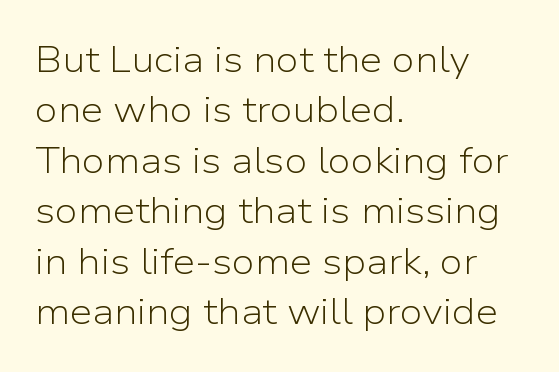
The image shows 36 px light sans-serif type, upright; set left-aligned, normal line spacing (1.4x), normal letter spacing, not underlined; low stroke contrast and a medium x-height.
